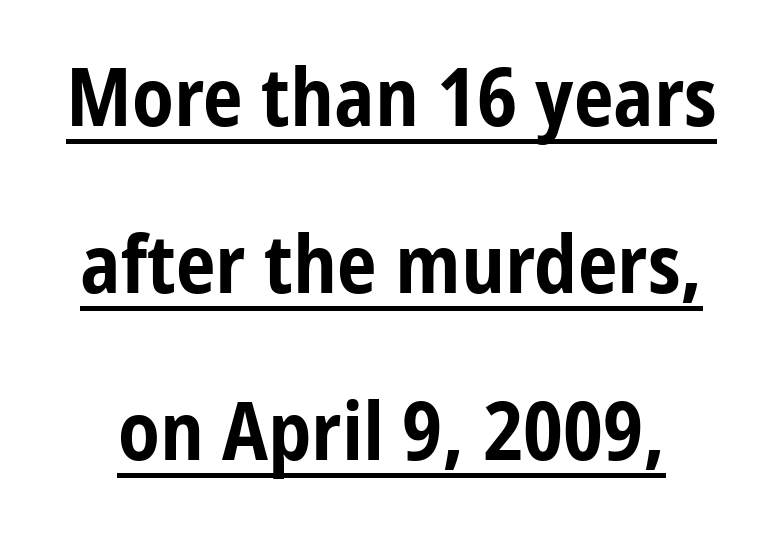
The image shows 80 px bold, condensed sans-serif type, upright; set loose line spacing (2.09x), normal letter spacing, underlined; low stroke contrast and a medium x-height.
